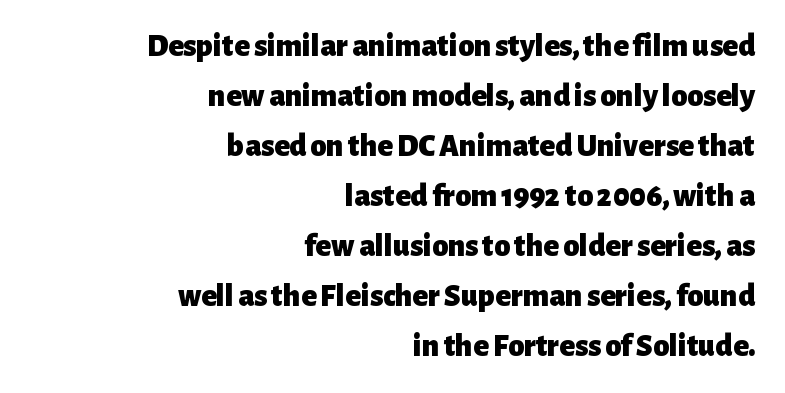
{"serif": "no", "italic": "no", "bold": "yes", "weight": "heavy", "width": "normal", "stroke_contrast": "low", "x_height": "medium", "monospaced": "no", "underline": "no", "align": "right", "line_spacing": "normal", "line_spacing_ratio": 1.56, "letter_spacing": "normal", "letter_spacing_em": 0.0, "glyph_px": 32}
